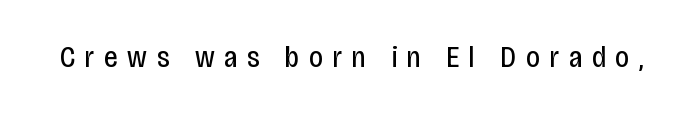
{"serif": "no", "italic": "no", "bold": "no", "weight": "regular", "width": "condensed", "stroke_contrast": "low", "x_height": "large", "monospaced": "no", "underline": "no", "letter_spacing": "wide", "letter_spacing_em": 0.33, "glyph_px": 30}
